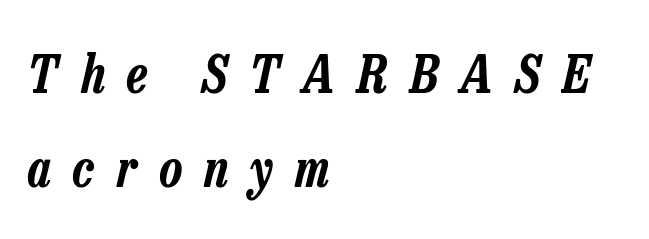
Q: Is the text italic (slanted)? A: Yes, it leans right by about 13 degrees.
Q: Is the text underlined? A: No.
Q: How is the paragraph aligned? A: Left-aligned.
Q: Is the spacing between letters normal or unusually wide? A: Unusually wide.
Q: Width (condensed, normal, or wide)? A: Condensed.
Q: Stroke contrast? A: Low.
Q: x-height? A: Medium.
Q: Monospaced? A: No.
